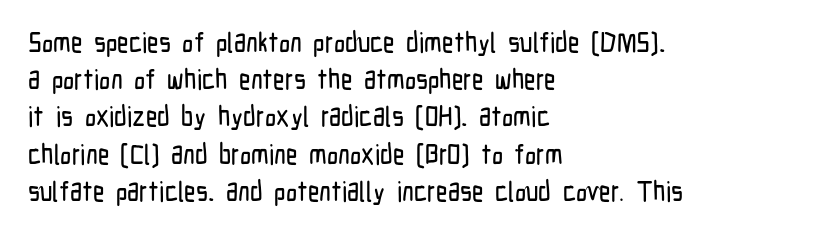
Q: Is the text italic (slanted)? A: No, it is upright.
Q: Is the typeface a serif or a sans-serif typeface? A: Sans-serif.
Q: Is the text underlined? A: No.
Q: How is the paragraph aligned? A: Left-aligned.
Q: Is the spacing between letters normal or unusually wide? A: Normal.
Q: Is the spacing between lines tight, normal or loose? A: Normal.
Q: Width (condensed, normal, or wide)? A: Condensed.
Q: Stroke contrast? A: Low.
Q: x-height? A: Medium.
Q: Monospaced? A: No.
